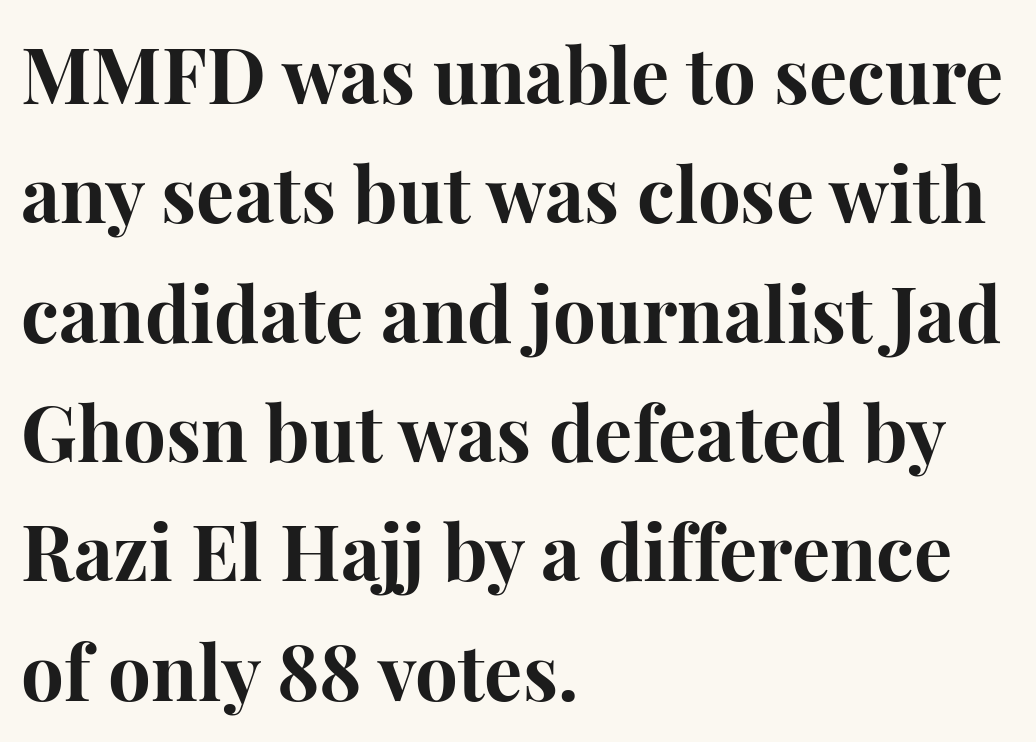
{"serif": "yes", "italic": "no", "bold": "yes", "weight": "bold", "width": "normal", "stroke_contrast": "high", "x_height": "medium", "monospaced": "no", "underline": "no", "align": "left", "line_spacing": "normal", "line_spacing_ratio": 1.57, "letter_spacing": "normal", "letter_spacing_em": 0.0, "glyph_px": 76}
